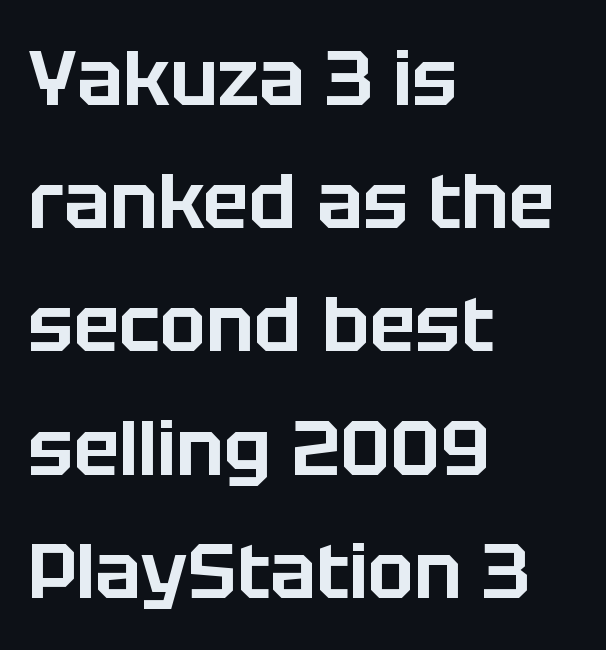
The image shows 77 px sans-serif type, upright; set left-aligned, normal line spacing (1.6x), normal letter spacing, not underlined; low stroke contrast and a large x-height.
